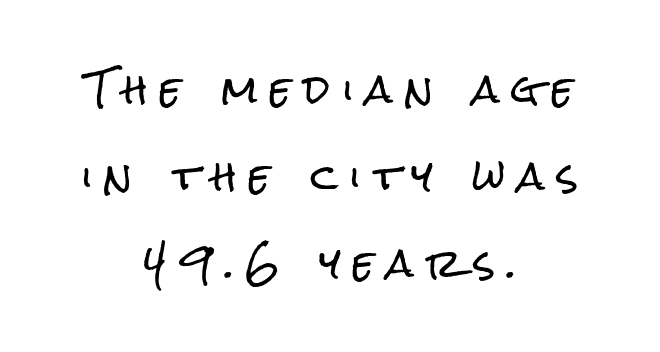
{"serif": "no", "italic": "no", "width": "condensed", "stroke_contrast": "low", "x_height": "medium", "monospaced": "no", "underline": "no", "align": "center", "line_spacing": "loose", "line_spacing_ratio": 2.35, "letter_spacing": "wide", "letter_spacing_em": 0.34, "glyph_px": 37}
